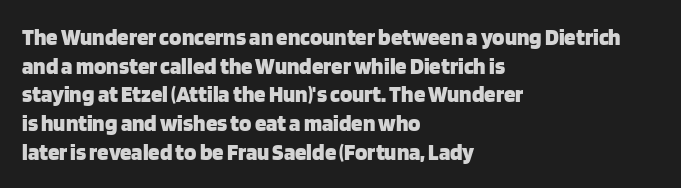
The image shows 23 px bold type, upright; set left-aligned, normal line spacing (1.25x), normal letter spacing, not underlined.
